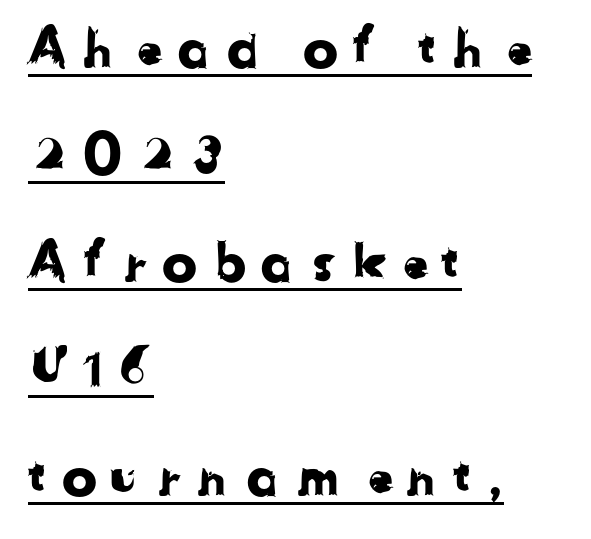
{"serif": "no", "width": "normal", "stroke_contrast": "low", "x_height": "medium", "monospaced": "no", "underline": "yes", "align": "left", "line_spacing": "loose", "line_spacing_ratio": 2.02, "letter_spacing": "wide", "letter_spacing_em": 0.24, "glyph_px": 53}
